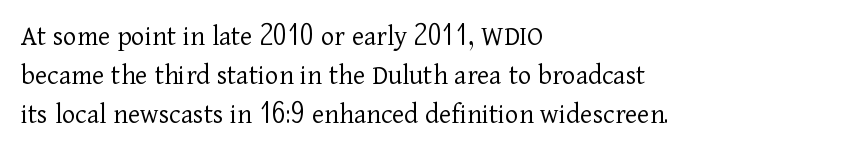
The area under the type is left untouched. Posture: upright roman. These lines are rendered in a variable-pitch font. Teacher's note: observe the even left margin — that is flush-left alignment. The font sits on the lighter half of the weight spectrum, regular included.
